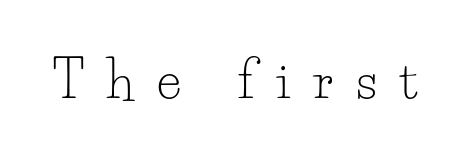
{"serif": "yes", "italic": "no", "bold": "no", "weight": "light", "width": "normal", "stroke_contrast": "low", "x_height": "small", "monospaced": "no", "underline": "no", "letter_spacing": "wide", "letter_spacing_em": 0.45, "glyph_px": 51}
